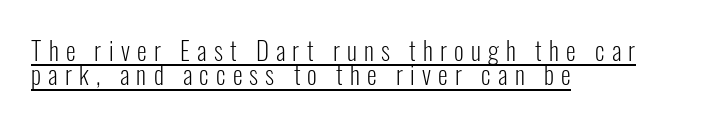
The ragged edge is on the right, which tells us the setting is flush left. If you drew a line through each stem, it would be perfectly vertical. Glyph-to-glyph distance is far greater than everyday printed text. Unbolded letterforms with no extra heft. Compared with undecorated copy, this sample adds a rule below the words. These lines huddle together more closely than default settings would place them.
